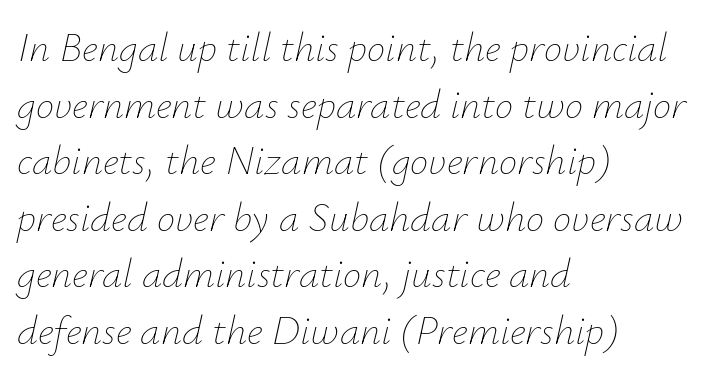
{"italic": "yes", "lean": "right", "slant_degrees": 12, "bold": "no", "weight": "thin", "width": "normal", "stroke_contrast": "low", "x_height": "small", "monospaced": "no", "underline": "no", "align": "left", "line_spacing": "normal", "line_spacing_ratio": 1.38, "letter_spacing": "normal", "letter_spacing_em": 0.0, "glyph_px": 41}
